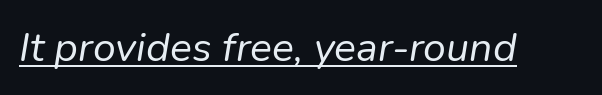
{"italic": "yes", "lean": "right", "slant_degrees": 9, "bold": "no", "weight": "regular", "width": "normal", "stroke_contrast": "low", "x_height": "medium", "monospaced": "no", "underline": "yes", "letter_spacing": "normal", "letter_spacing_em": 0.0, "glyph_px": 41}
